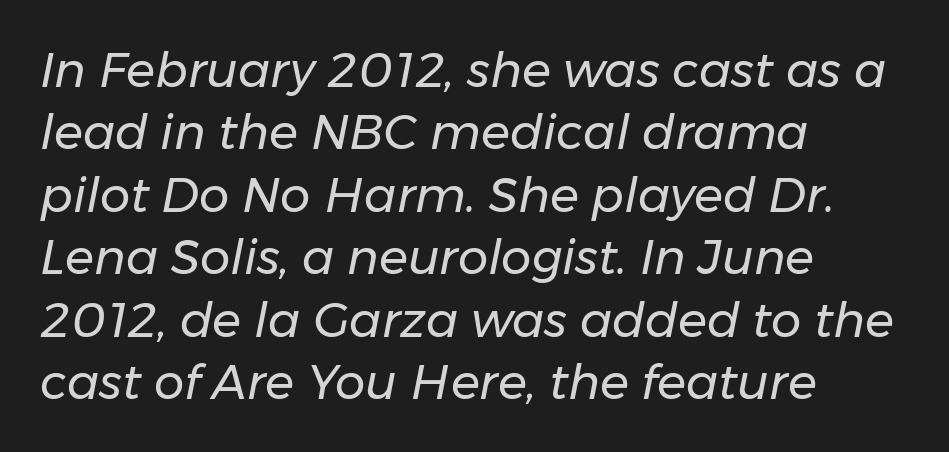
The image shows 48 px regular-weight type, italic (leaning right); set left-aligned, normal line spacing (1.3x), normal letter spacing, not underlined; low stroke contrast and a medium x-height.
